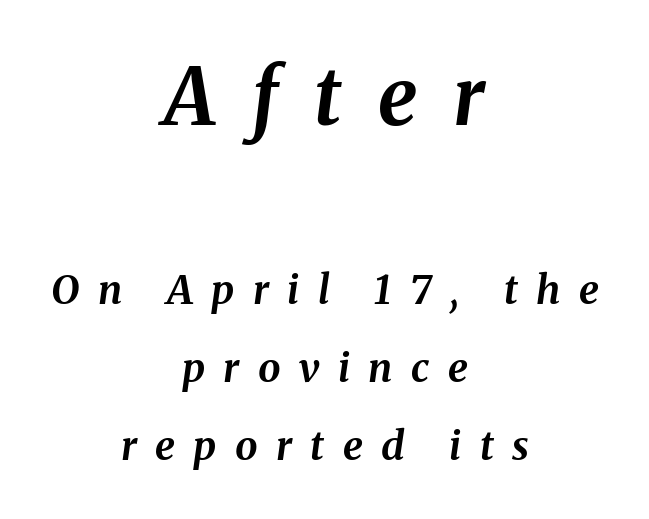
Compared with typical body copy, the letter spacing here is much looser. Characters are canted at an angle relative to the baseline's perpendicular. The block of text is sparse from top to bottom, with ample space between rows. Casual observation: everything's sitting right in the middle. Students, this is bold: see how much ink each stroke carries.
